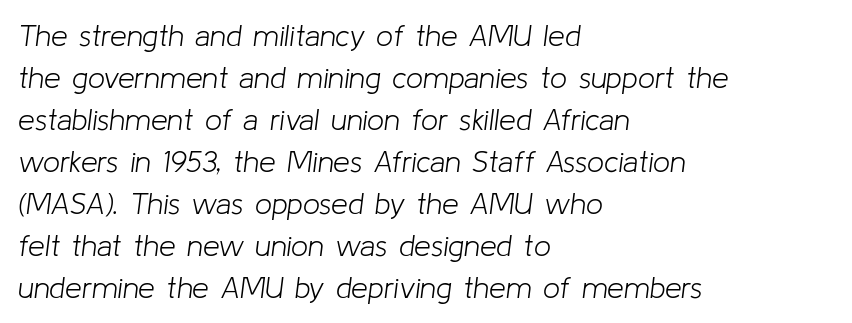
The image shows 30 px light type, italic (leaning right); set left-aligned, normal line spacing (1.4x), normal letter spacing, not underlined; low stroke contrast and a medium x-height.
